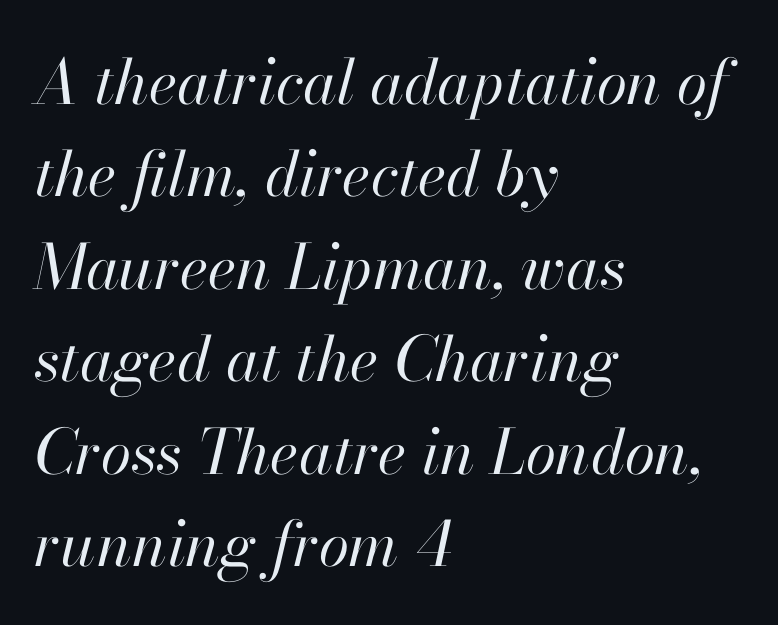
The image shows 62 px regular-weight type, italic (leaning right); set left-aligned, normal line spacing (1.49x), normal letter spacing, not underlined; high stroke contrast and a small x-height.
